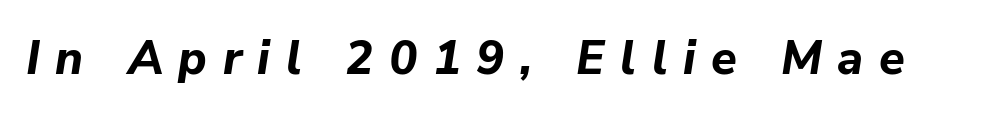
I'd describe the lettering as bold — thick and assertive. The rendering uses natural spacing where letterforms have individual widths. An italicized treatment has been applied to the whole sample. Honestly, there is no underline to notice here at all. Loose tracking; the words dissolve into strings of separated letters.
